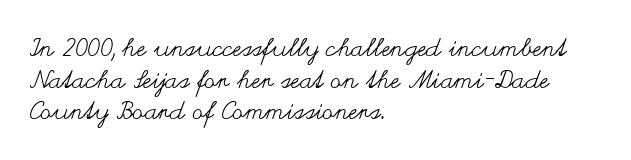
{"bold": "no", "underline": "no", "align": "left", "line_spacing": "normal", "line_spacing_ratio": 1.27, "letter_spacing": "normal", "letter_spacing_em": 0.0, "glyph_px": 25}
